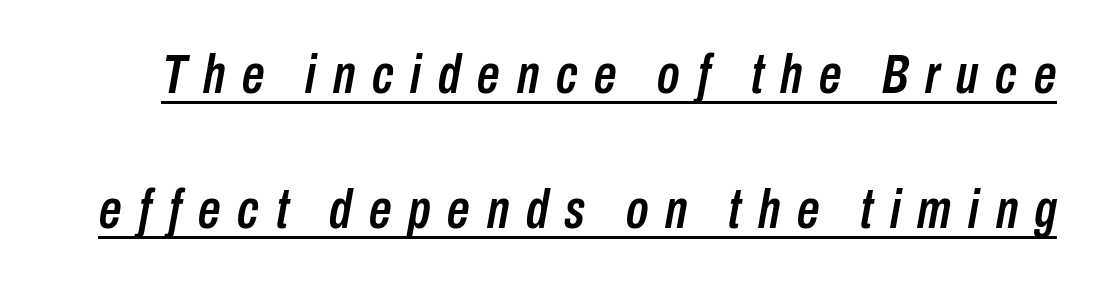
Q: Is the text italic (slanted)? A: Yes, it leans right by about 10 degrees.
Q: Is the text underlined? A: Yes.
Q: Is the spacing between letters normal or unusually wide? A: Unusually wide.
Q: Is the spacing between lines tight, normal or loose? A: Loose.
Q: Width (condensed, normal, or wide)? A: Condensed.
Q: Stroke contrast? A: Low.
Q: x-height? A: Medium.
Q: Monospaced? A: No.
